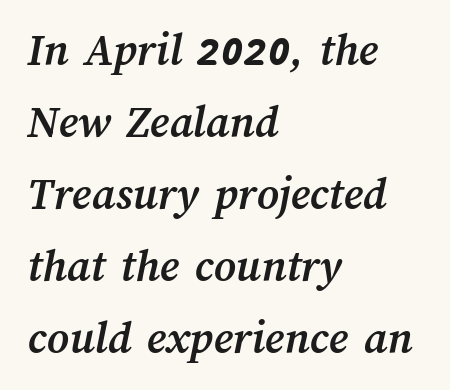
{"bold": "yes", "weight": "semibold", "width": "normal", "stroke_contrast": "medium", "x_height": "medium", "monospaced": "no", "underline": "no", "align": "left", "line_spacing": "normal", "line_spacing_ratio": 1.53, "letter_spacing": "normal", "letter_spacing_em": 0.0, "glyph_px": 47}
